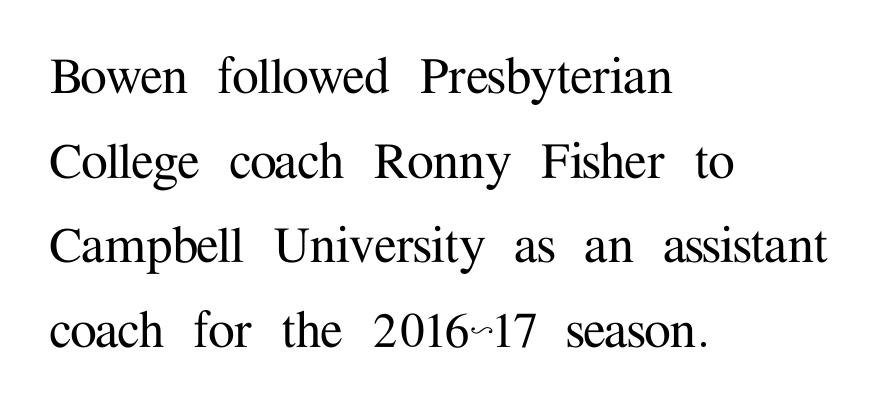
If you measured baseline to baseline, you'd find a middling distance. Think of a printed novel: that variable character pitch is what you see here. Anything drawn beneath the words? Only blank space. Students, note that the glyphs here touch the page at normal intervals. Ascenders rise straight up at ninety degrees.
